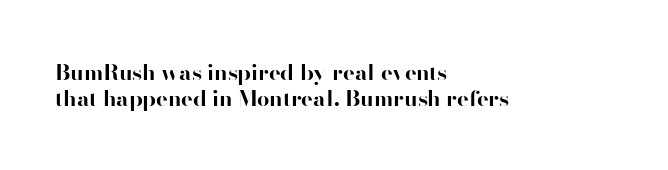
Notice how the passage keeps a crisp vertical edge on the left only. Check under the words: just untouched page. How heavy is the stroke? Heavy — this is a bold. No extra tracking has been applied to these lines. These lines were composed using upright roman letters.
